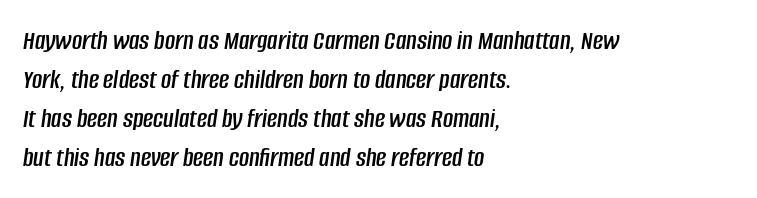
The image shows 28 px condensed type, italic (leaning right); set left-aligned, normal line spacing (1.39x), normal letter spacing, not underlined; low stroke contrast and a large x-height.
